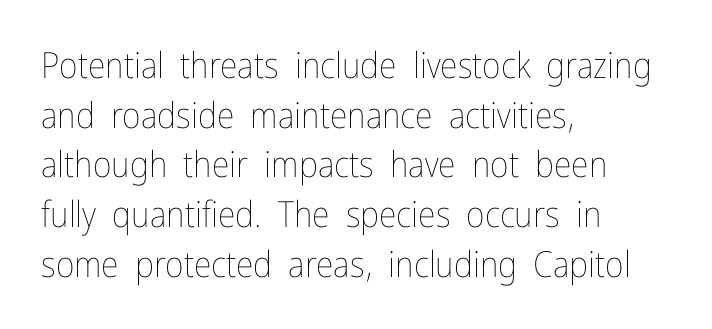
Q: Is the text bold? A: No.
Q: Is the text italic (slanted)? A: No, it is upright.
Q: Is the text underlined? A: No.
Q: How is the paragraph aligned? A: Left-aligned.
Q: Is the spacing between letters normal or unusually wide? A: Normal.
Q: Is the spacing between lines tight, normal or loose? A: Normal.
Q: Width (condensed, normal, or wide)? A: Condensed.
Q: Stroke contrast? A: Low.
Q: x-height? A: Medium.
Q: Monospaced? A: No.
